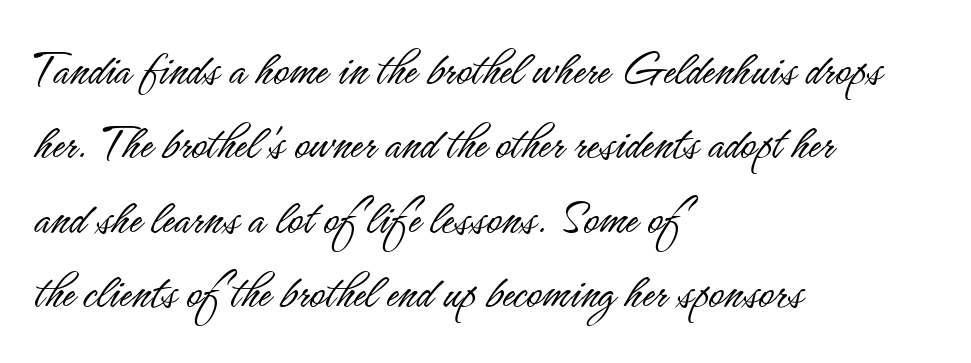
Q: Is the text bold? A: No.
Q: Is the text italic (slanted)? A: Yes.
Q: Is the typeface a serif or a sans-serif typeface? A: Sans-serif.
Q: Is the text underlined? A: No.
Q: How is the paragraph aligned? A: Left-aligned.
Q: Is the spacing between letters normal or unusually wide? A: Normal.
Q: Is the spacing between lines tight, normal or loose? A: Normal.
Q: Width (condensed, normal, or wide)? A: Condensed.
Q: Stroke contrast? A: Low.
Q: x-height? A: Small.
Q: Monospaced? A: No.
